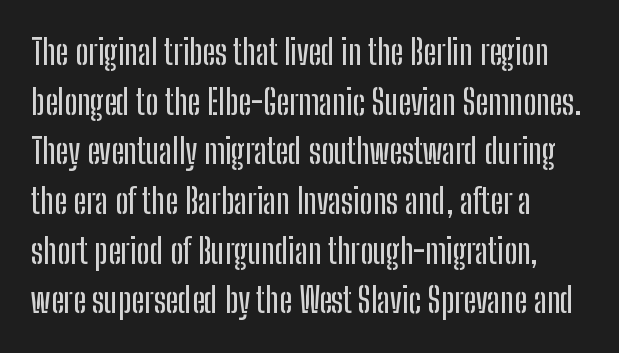
The image shows 34 px condensed sans-serif type, upright; set left-aligned, normal line spacing (1.46x), normal letter spacing, not underlined; low stroke contrast and a medium x-height.
